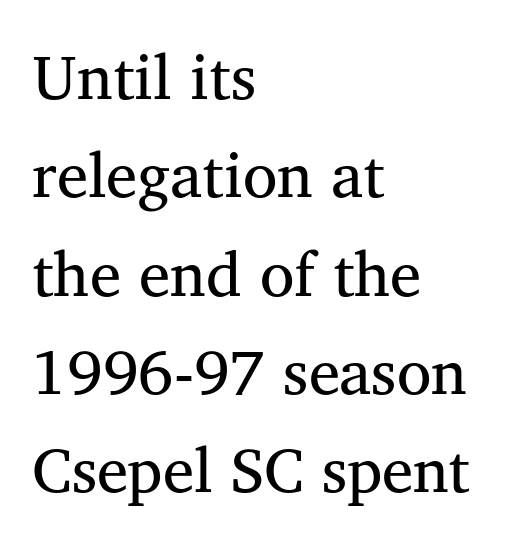
Just letters on the line, the space beneath them empty. Do the characters align in a grid? No, the font is proportional. Summary of vertical rhythm: regular, with standard interline spacing. Typographically, this falls in the serif category. One-word summary of the alignment: left.
